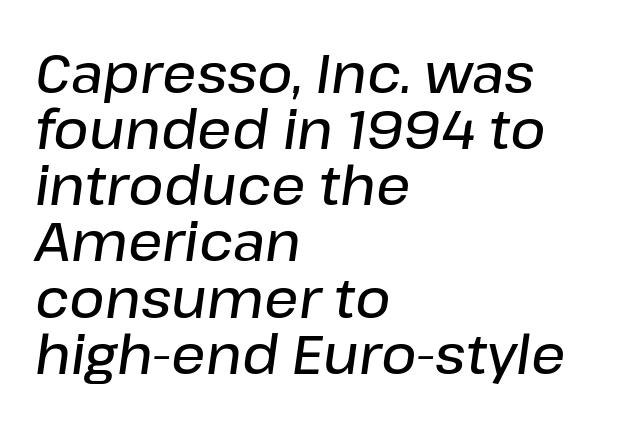
Q: Is the text bold? A: Semi-bold.
Q: Is the text italic (slanted)? A: Yes, it leans right by about 8 degrees.
Q: Is the text underlined? A: No.
Q: How is the paragraph aligned? A: Left-aligned.
Q: Is the spacing between letters normal or unusually wide? A: Normal.
Q: Is the spacing between lines tight, normal or loose? A: Tight.
Q: Width (condensed, normal, or wide)? A: Normal.
Q: Stroke contrast? A: Low.
Q: x-height? A: Medium.
Q: Monospaced? A: No.
